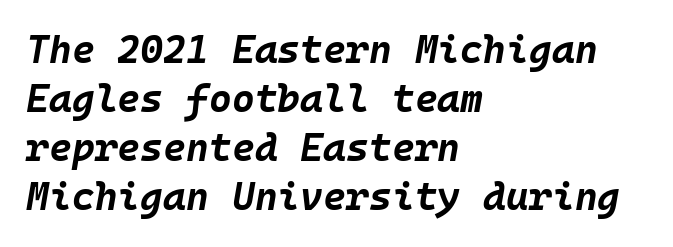
Q: Is the text bold? A: Yes.
Q: Is the text italic (slanted)? A: Yes, it leans right by about 10 degrees.
Q: Is the text underlined? A: No.
Q: How is the paragraph aligned? A: Left-aligned.
Q: Is the spacing between letters normal or unusually wide? A: Normal.
Q: Is the spacing between lines tight, normal or loose? A: Normal.
Q: Width (condensed, normal, or wide)? A: Normal.
Q: Stroke contrast? A: Low.
Q: x-height? A: Large.
Q: Monospaced? A: Yes.
